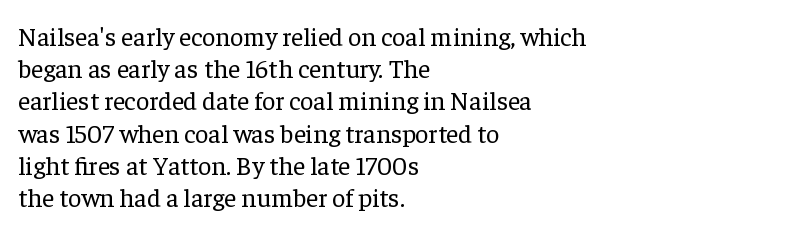
No letter is thick-stroked: the sample isn't bold. The lettering stays uniformly vertical, giving the passage a roman look. This sample uses plain, unmodified letter spacing. These lines stack with their left ends in a neat column. The gap between lines stays unmarked.
